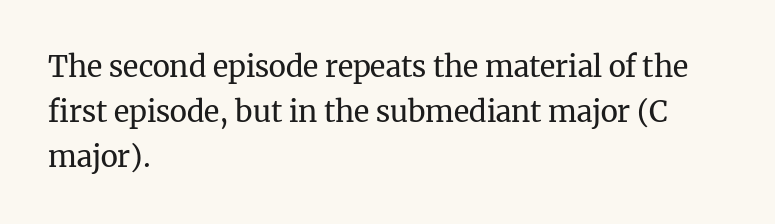
The image shows 29 px regular-weight serif type, upright; set left-aligned, normal line spacing (1.56x), normal letter spacing, not underlined; medium stroke contrast and a medium x-height.
